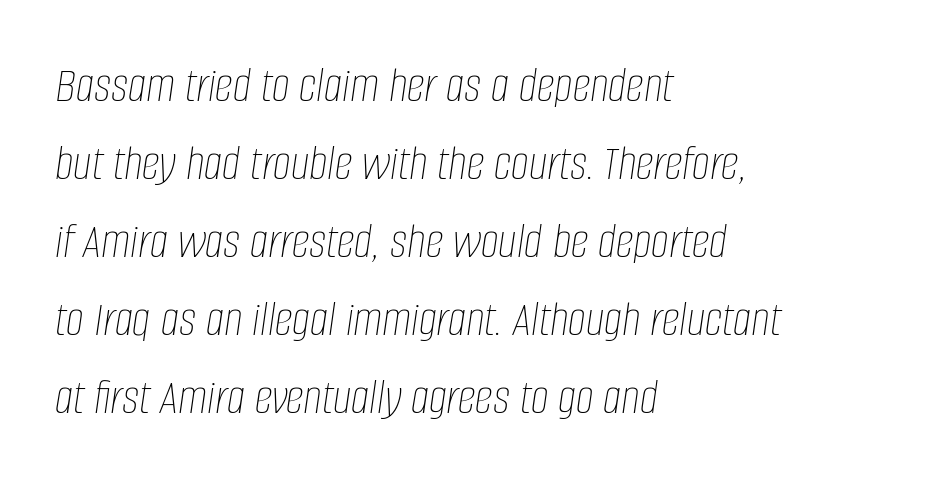
The image shows 51 px thin, condensed type, italic (leaning right); set left-aligned, normal line spacing (1.53x), normal letter spacing, not underlined; low stroke contrast and a large x-height.
